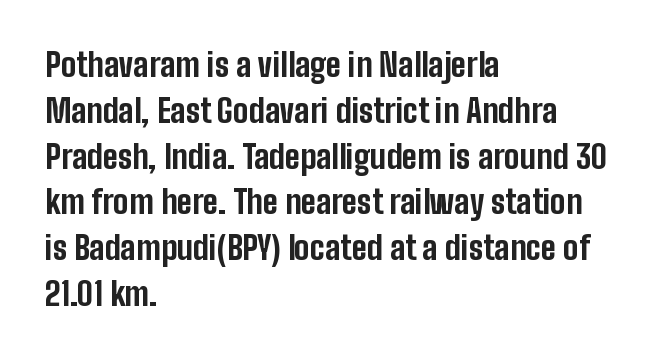
You could not count columns in this text — the font is proportionally spaced. Anything drawn beneath the words? Only blank space. The lettering stays uniformly vertical, giving the passage a roman look. If you drew a ruler down the left edge, every line would touch it. Glyph-to-glyph distance matches everyday printed text.
